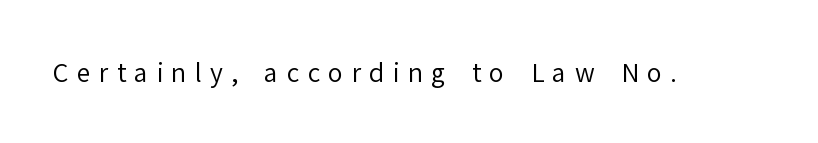
Spacing between characters has been opened up far beyond the box default. Every stem runs plumb, perpendicular to the baseline. No chunkiness to these letters — they're not bold. Check the space under the baseline: it is left empty.
